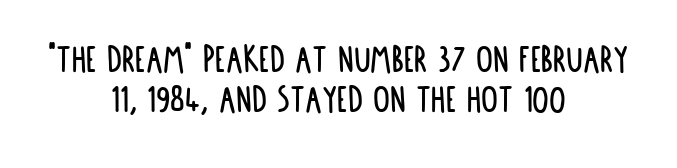
{"serif": "no", "italic": "no", "width": "condensed", "stroke_contrast": "low", "x_height": "large", "monospaced": "no", "underline": "no", "align": "center", "line_spacing": "tight", "line_spacing_ratio": 0.96, "letter_spacing": "normal", "letter_spacing_em": 0.0, "glyph_px": 42}
